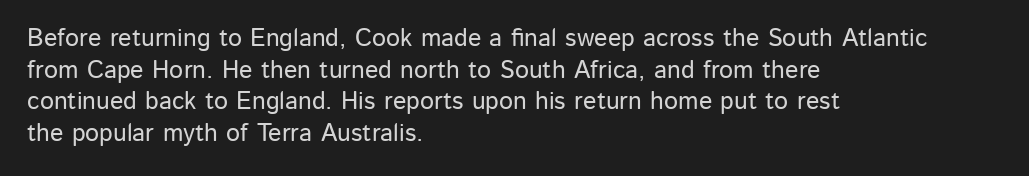
The image shows 25 px text type, upright; set left-aligned, normal line spacing (1.27x), normal letter spacing, not underlined.
